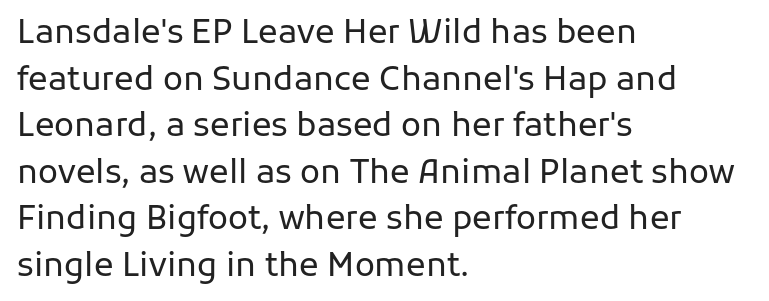
{"serif": "no", "italic": "no", "bold": "no", "weight": "regular", "width": "normal", "stroke_contrast": "low", "x_height": "medium", "monospaced": "no", "underline": "no", "align": "left", "line_spacing": "normal", "line_spacing_ratio": 1.41, "letter_spacing": "normal", "letter_spacing_em": 0.0, "glyph_px": 33}
